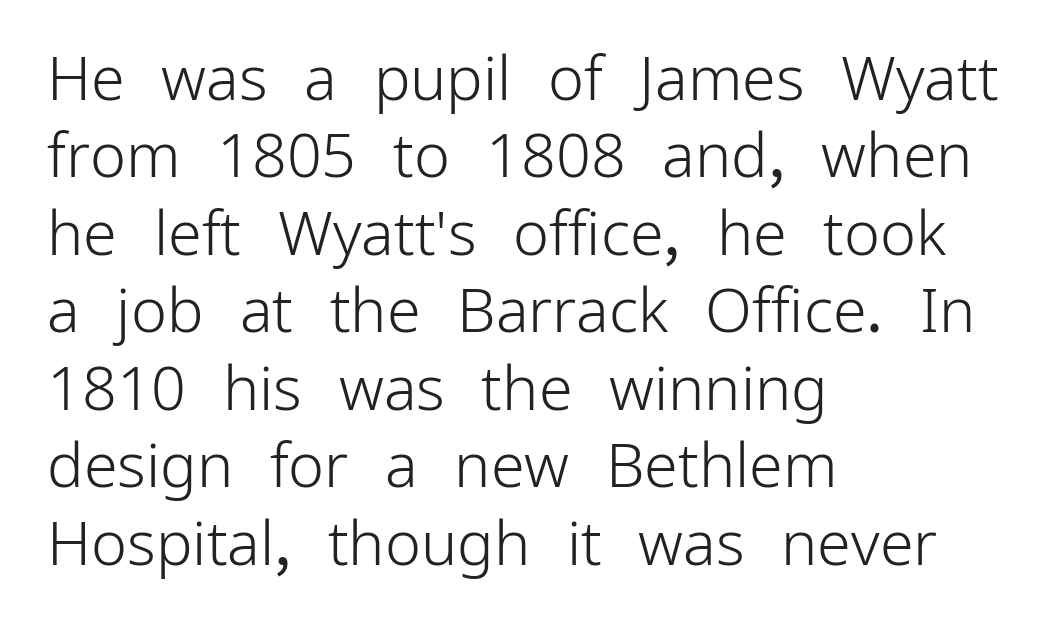
Q: Is the text bold? A: No.
Q: Is the text italic (slanted)? A: No, it is upright.
Q: Is the typeface a serif or a sans-serif typeface? A: Sans-serif.
Q: Is the text underlined? A: No.
Q: How is the paragraph aligned? A: Left-aligned.
Q: Is the spacing between letters normal or unusually wide? A: Normal.
Q: Is the spacing between lines tight, normal or loose? A: Normal.
Q: Width (condensed, normal, or wide)? A: Normal.
Q: Stroke contrast? A: Low.
Q: x-height? A: Medium.
Q: Monospaced? A: No.
